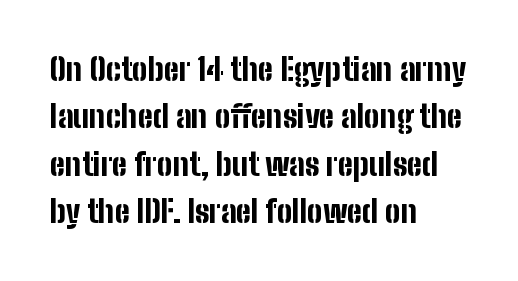
Q: Is the text bold? A: Yes.
Q: Is the text italic (slanted)? A: No, it is upright.
Q: Is the typeface a serif or a sans-serif typeface? A: Sans-serif.
Q: Is the text underlined? A: No.
Q: How is the paragraph aligned? A: Left-aligned.
Q: Is the spacing between letters normal or unusually wide? A: Normal.
Q: Is the spacing between lines tight, normal or loose? A: Normal.
Q: Width (condensed, normal, or wide)? A: Condensed.
Q: Stroke contrast? A: Low.
Q: x-height? A: Medium.
Q: Monospaced? A: No.
